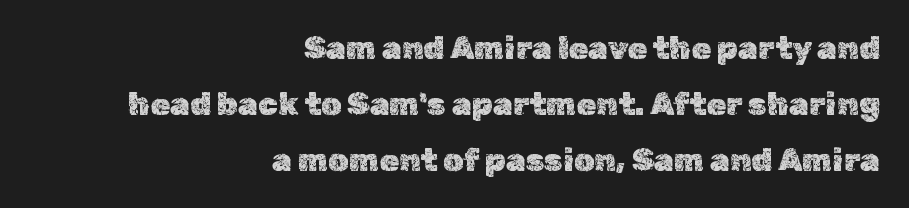
{"italic": "no", "width": "normal", "x_height": "medium", "monospaced": "no", "underline": "no", "align": "right", "line_spacing_ratio": 1.75, "letter_spacing": "normal", "letter_spacing_em": 0.0, "glyph_px": 32}
